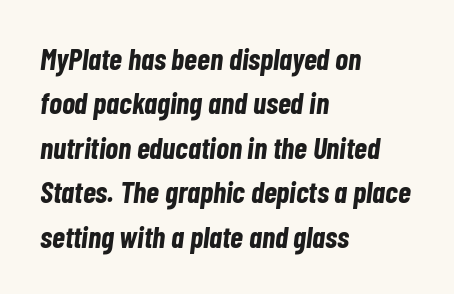
{"italic": "yes", "lean": "right", "slant_degrees": 7, "bold": "yes", "weight": "bold", "width": "condensed", "stroke_contrast": "low", "x_height": "medium", "monospaced": "no", "underline": "no", "align": "left", "line_spacing": "normal", "line_spacing_ratio": 1.48, "letter_spacing": "normal", "letter_spacing_em": 0.0, "glyph_px": 30}
